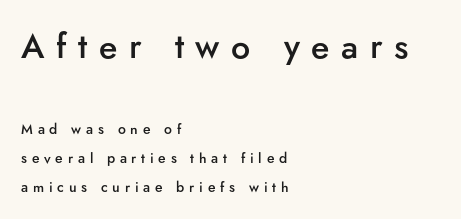
The image shows 34 px semibold sans-serif type, upright; set left-aligned, loose line spacing (2.07x), unusually wide letter spacing (+0.34 em), not underlined; the first (top) block is 2.43x larger; low stroke contrast and a small x-height.
